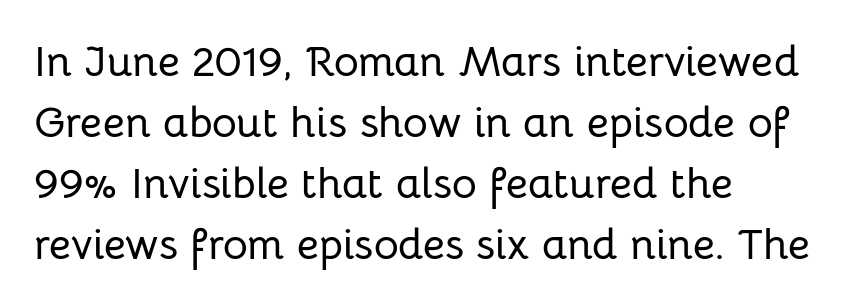
{"serif": "no", "italic": "no", "width": "normal", "stroke_contrast": "low", "x_height": "medium", "monospaced": "no", "underline": "no", "align": "left", "line_spacing": "normal", "line_spacing_ratio": 1.42, "letter_spacing": "normal", "letter_spacing_em": 0.0, "glyph_px": 43}
